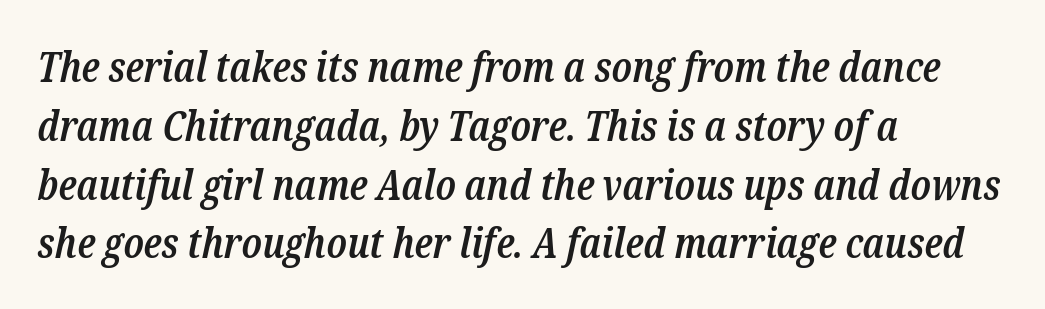
{"serif": "yes", "italic": "yes", "lean": "right", "slant_degrees": 12, "bold": "semi", "weight": "semibold", "width": "condensed", "stroke_contrast": "low", "x_height": "medium", "monospaced": "no", "underline": "no", "align": "left", "line_spacing": "normal", "line_spacing_ratio": 1.4, "letter_spacing": "normal", "letter_spacing_em": 0.0, "glyph_px": 42}
